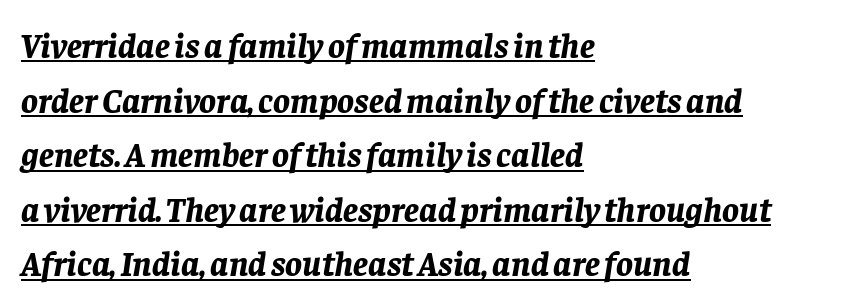
The image shows 35 px bold type, italic (leaning right); set left-aligned, normal line spacing (1.56x), normal letter spacing, underlined; low stroke contrast and a large x-height.
